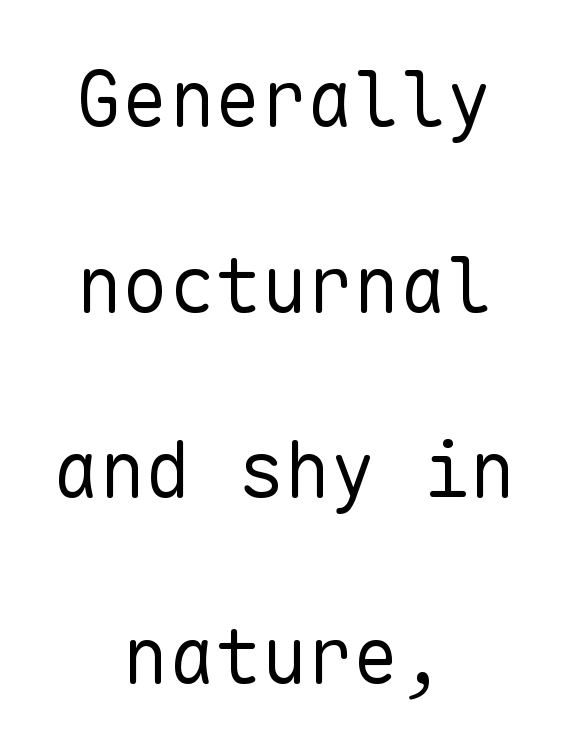
The designer dialed line spacing up above the default. No letter is thick-stroked: the sample isn't bold. Spacing verdict: monospaced, one width for all characters. Descender tails drop into unmarked territory. The rendering shows plain stroke endings on the letterforms — a sans-serif design.
